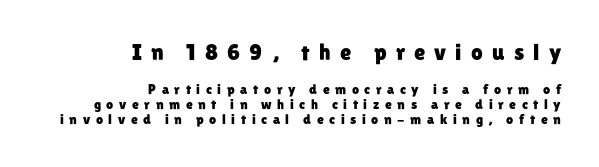
Q: Is the text italic (slanted)? A: No, it is upright.
Q: Is the text underlined? A: No.
Q: How is the paragraph aligned? A: Right-aligned.
Q: Is the spacing between letters normal or unusually wide? A: Unusually wide.
Q: Is the spacing between lines tight, normal or loose? A: Tight.
Q: Which block of text is set in a larger size, the first (top) or the second (bottom)? A: The first (top) one.
